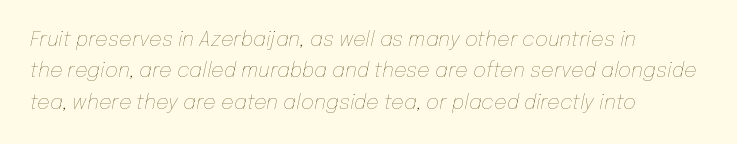
{"italic": "yes", "lean": "right", "slant_degrees": 12, "bold": "no", "underline": "no", "align": "left", "line_spacing": "normal", "line_spacing_ratio": 1.57, "letter_spacing": "normal", "letter_spacing_em": 0.0, "glyph_px": 20}
